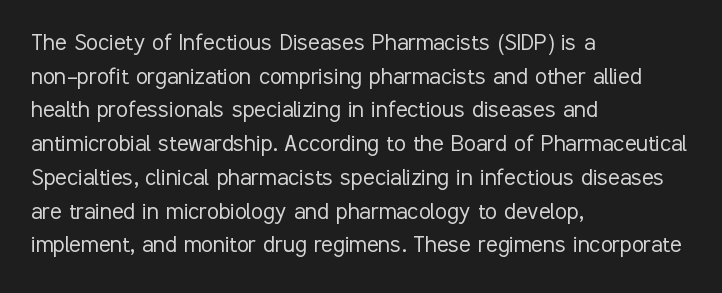
{"italic": "no", "bold": "no", "underline": "no", "align": "left", "line_spacing": "normal", "line_spacing_ratio": 1.25, "letter_spacing": "normal", "letter_spacing_em": 0.0, "glyph_px": 27}
